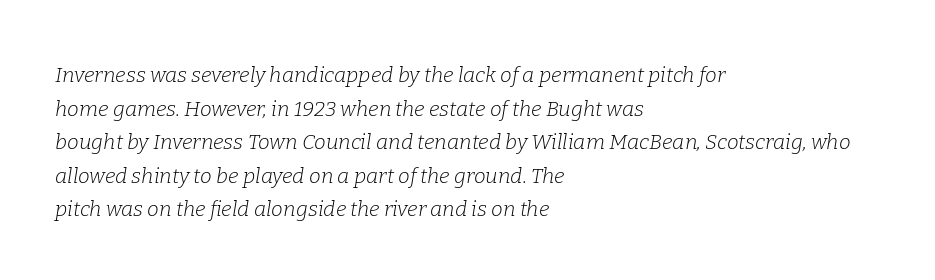
The image shows 21 px text type, italic (leaning right); set left-aligned, normal line spacing (1.6x), normal letter spacing, not underlined.
